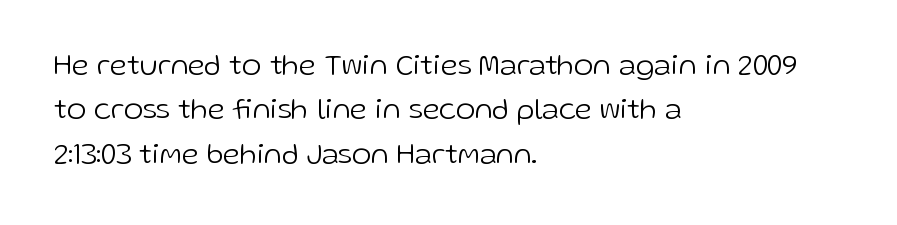
The image shows 30 px light sans-serif type, upright; set left-aligned, normal line spacing (1.48x), normal letter spacing, not underlined; low stroke contrast and a medium x-height.
